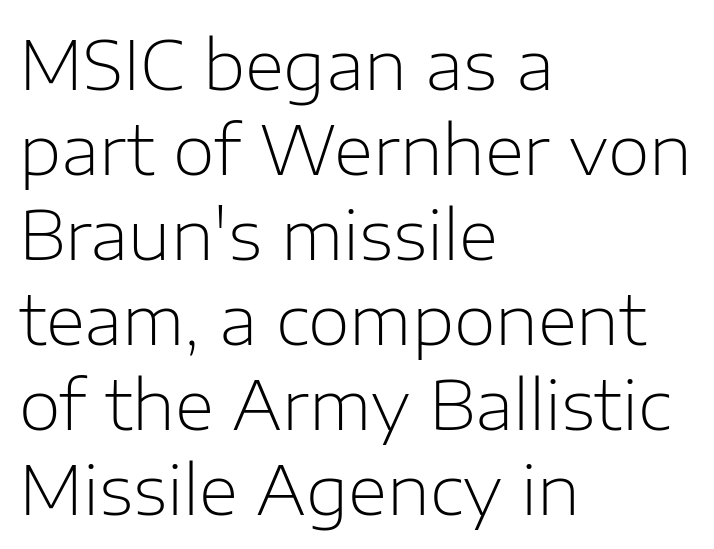
Q: Is the text bold? A: No.
Q: Is the text italic (slanted)? A: No, it is upright.
Q: Is the typeface a serif or a sans-serif typeface? A: Sans-serif.
Q: Is the text underlined? A: No.
Q: How is the paragraph aligned? A: Left-aligned.
Q: Is the spacing between letters normal or unusually wide? A: Normal.
Q: Is the spacing between lines tight, normal or loose? A: Normal.
Q: Width (condensed, normal, or wide)? A: Normal.
Q: Stroke contrast? A: Low.
Q: x-height? A: Medium.
Q: Monospaced? A: No.
